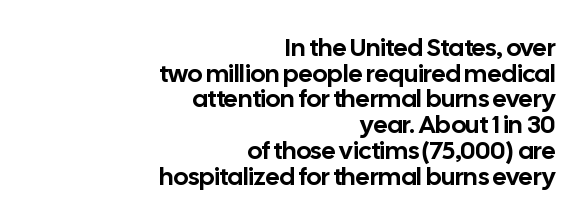
Q: Is the text italic (slanted)? A: No, it is upright.
Q: Is the text underlined? A: No.
Q: How is the paragraph aligned? A: Right-aligned.
Q: Is the spacing between letters normal or unusually wide? A: Normal.
Q: Is the spacing between lines tight, normal or loose? A: Tight.
